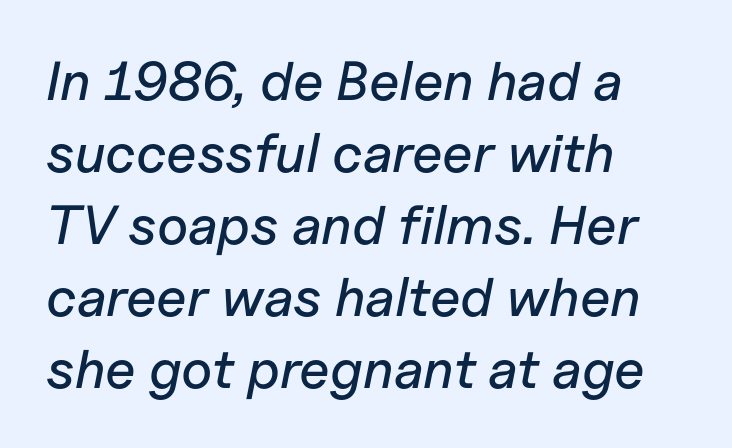
{"italic": "yes", "lean": "right", "slant_degrees": 11, "width": "normal", "stroke_contrast": "low", "x_height": "medium", "monospaced": "no", "underline": "no", "align": "left", "line_spacing": "normal", "line_spacing_ratio": 1.31, "letter_spacing": "normal", "letter_spacing_em": 0.0, "glyph_px": 55}
